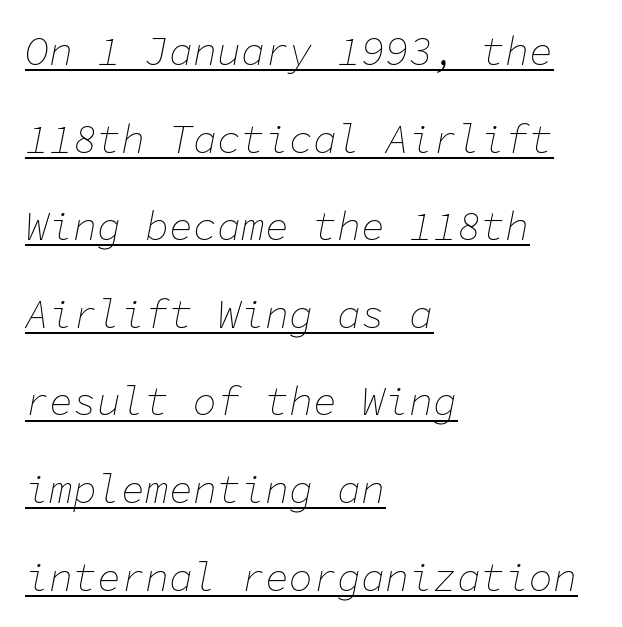
{"italic": "yes", "lean": "right", "slant_degrees": 11, "bold": "no", "weight": "thin", "width": "normal", "stroke_contrast": "low", "x_height": "medium", "monospaced": "yes", "underline": "yes", "align": "left", "line_spacing": "loose", "line_spacing_ratio": 2.19, "letter_spacing": "normal", "letter_spacing_em": 0.0, "glyph_px": 40}
